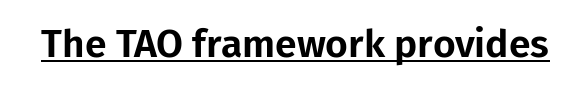
Tracking value appears to be zero — textbook default spacing. Note the varied advance widths — an 'i' is clearly narrower than an 'm'. A continuous stroke trails under the words, as in a hyperlink. It's the straight-up-and-down kind of type.
